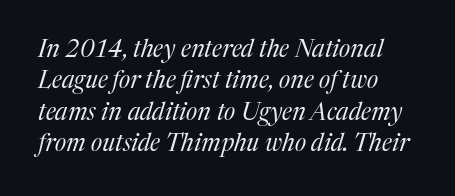
The image shows 24 px text type, italic (leaning right); set left-aligned, normal line spacing (1.31x), normal letter spacing, not underlined.
